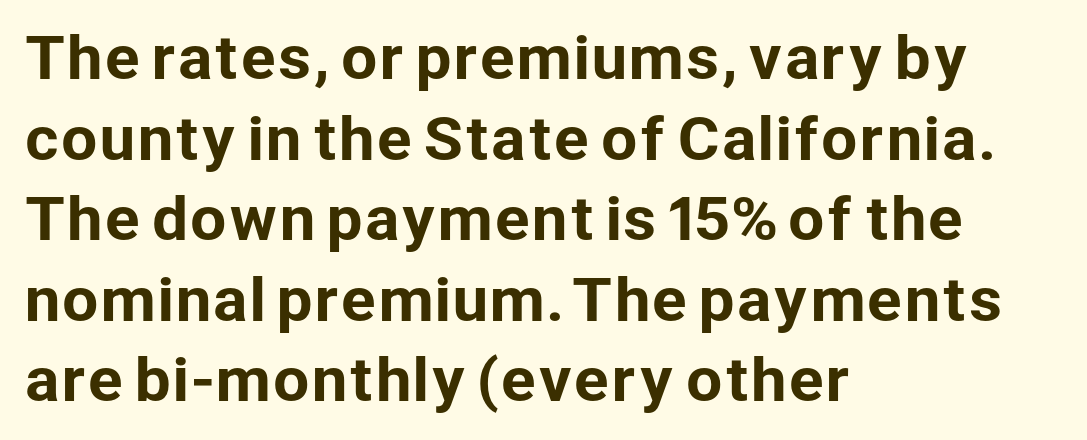
Q: Is the text italic (slanted)? A: No, it is upright.
Q: Is the typeface a serif or a sans-serif typeface? A: Sans-serif.
Q: Is the text underlined? A: No.
Q: How is the paragraph aligned? A: Left-aligned.
Q: Is the spacing between letters normal or unusually wide? A: Normal.
Q: Is the spacing between lines tight, normal or loose? A: Normal.
Q: Width (condensed, normal, or wide)? A: Normal.
Q: Stroke contrast? A: Low.
Q: x-height? A: Medium.
Q: Monospaced? A: No.
